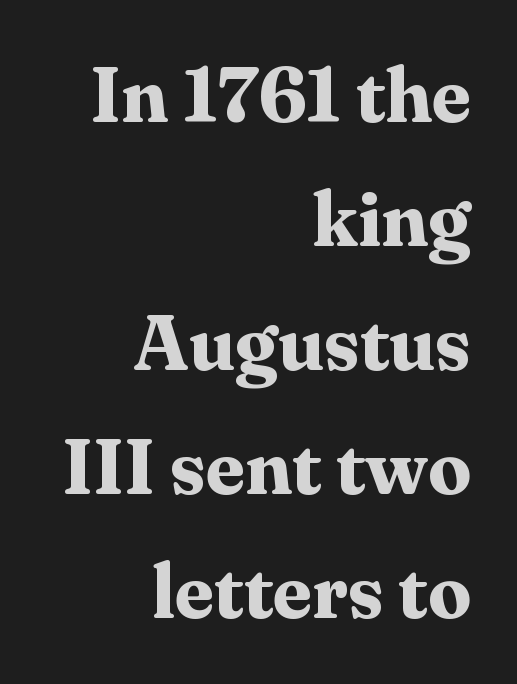
Q: Is the text bold? A: Yes.
Q: Is the text italic (slanted)? A: No, it is upright.
Q: Is the typeface a serif or a sans-serif typeface? A: Serif.
Q: Is the text underlined? A: No.
Q: How is the paragraph aligned? A: Right-aligned.
Q: Is the spacing between letters normal or unusually wide? A: Normal.
Q: Is the spacing between lines tight, normal or loose? A: Normal.
Q: Width (condensed, normal, or wide)? A: Normal.
Q: Stroke contrast? A: Medium.
Q: x-height? A: Medium.
Q: Monospaced? A: No.
